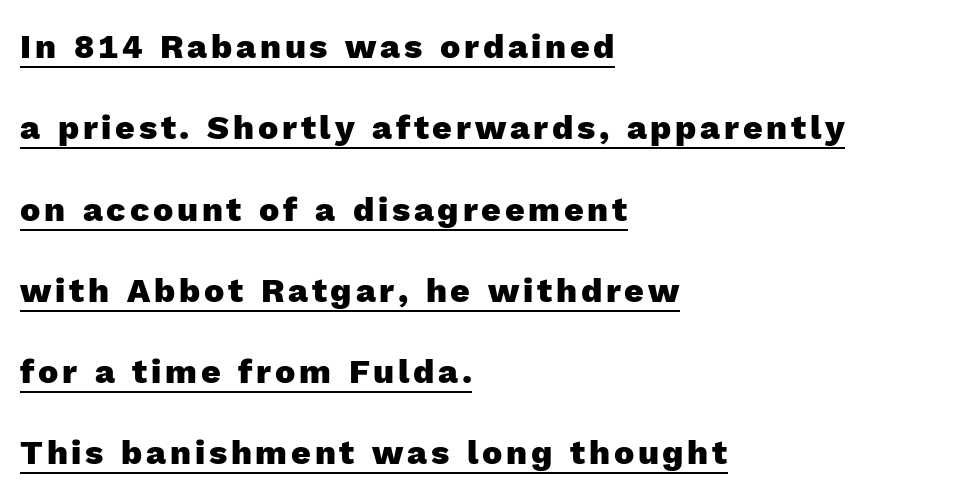
{"serif": "no", "italic": "no", "bold": "yes", "weight": "heavy", "width": "normal", "x_height": "medium", "monospaced": "no", "underline": "yes", "align": "left", "line_spacing": "loose", "line_spacing_ratio": 2.39, "glyph_px": 34}
